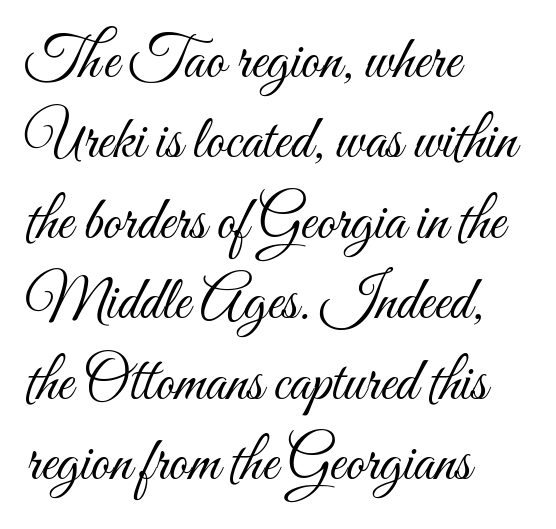
The image shows 60 px light, condensed type; set left-aligned, normal line spacing (1.34x), normal letter spacing, not underlined; medium stroke contrast and a small x-height.
